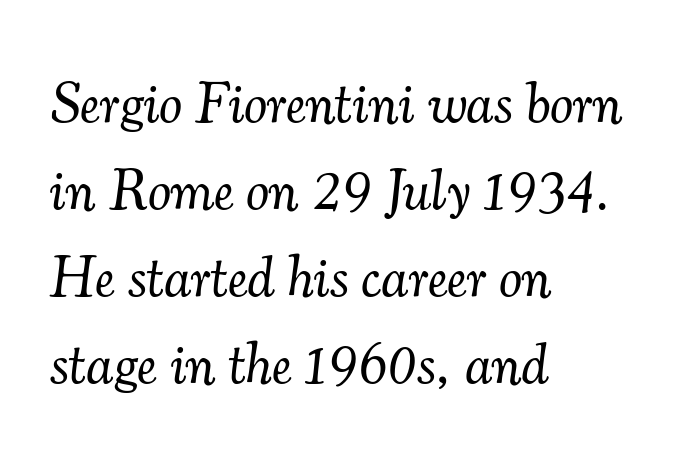
{"serif": "yes", "italic": "yes", "lean": "right", "slant_degrees": 7, "bold": "no", "weight": "light", "width": "normal", "stroke_contrast": "medium", "x_height": "small", "monospaced": "no", "underline": "no", "align": "left", "line_spacing": "normal", "line_spacing_ratio": 1.5, "letter_spacing": "normal", "letter_spacing_em": 0.0, "glyph_px": 58}
